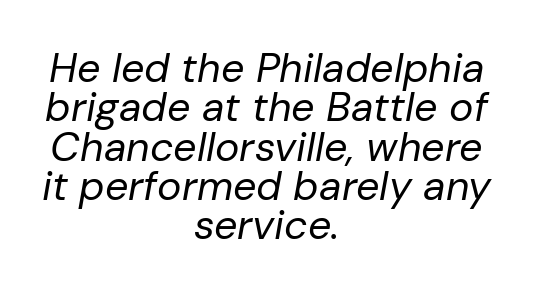
Q: Is the text bold? A: No.
Q: Is the text italic (slanted)? A: Yes, it leans right by about 10 degrees.
Q: Is the text underlined? A: No.
Q: How is the paragraph aligned? A: Centered.
Q: Is the spacing between letters normal or unusually wide? A: Normal.
Q: Is the spacing between lines tight, normal or loose? A: Tight.
Q: Width (condensed, normal, or wide)? A: Normal.
Q: Stroke contrast? A: Low.
Q: x-height? A: Medium.
Q: Monospaced? A: No.
